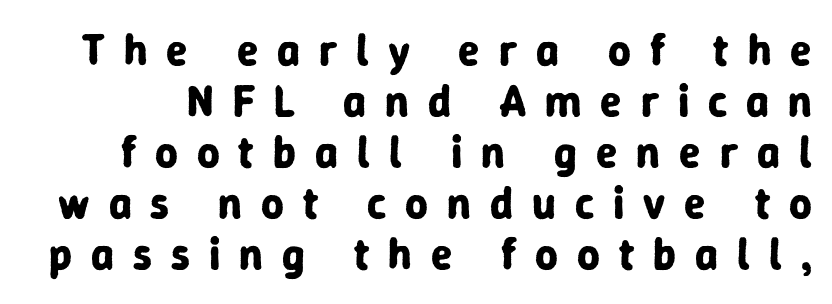
Q: Is the text bold? A: Yes.
Q: Is the text italic (slanted)? A: No, it is upright.
Q: Is the typeface a serif or a sans-serif typeface? A: Sans-serif.
Q: Is the text underlined? A: No.
Q: Is the spacing between letters normal or unusually wide? A: Unusually wide.
Q: Width (condensed, normal, or wide)? A: Normal.
Q: Stroke contrast? A: Low.
Q: x-height? A: Medium.
Q: Monospaced? A: No.
